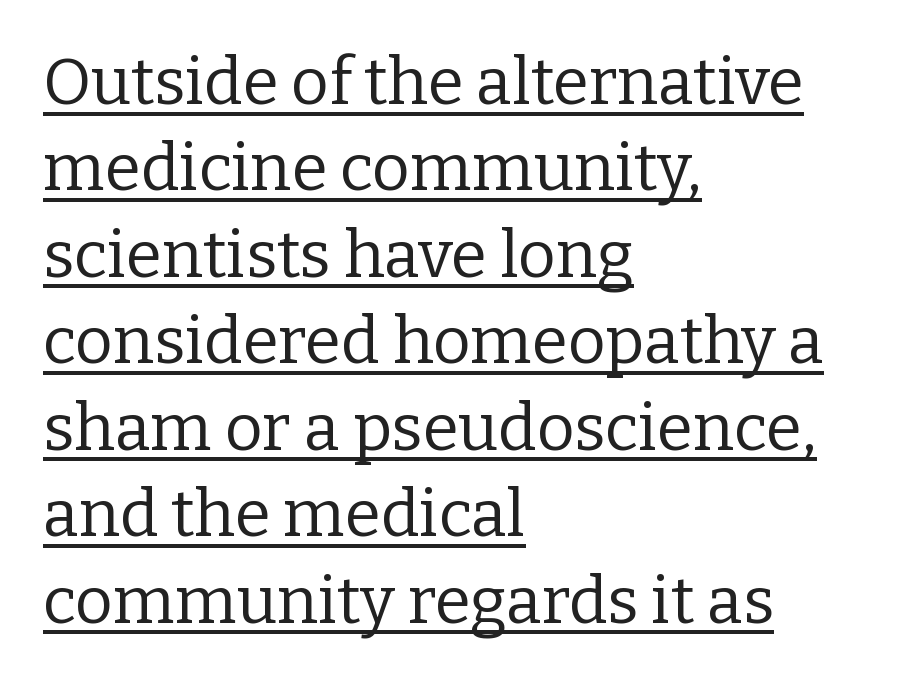
Q: Is the text bold? A: No.
Q: Is the text italic (slanted)? A: No, it is upright.
Q: Is the typeface a serif or a sans-serif typeface? A: Serif.
Q: Is the text underlined? A: Yes.
Q: How is the paragraph aligned? A: Left-aligned.
Q: Is the spacing between letters normal or unusually wide? A: Normal.
Q: Is the spacing between lines tight, normal or loose? A: Normal.
Q: Width (condensed, normal, or wide)? A: Normal.
Q: Stroke contrast? A: Low.
Q: x-height? A: Medium.
Q: Monospaced? A: No.
